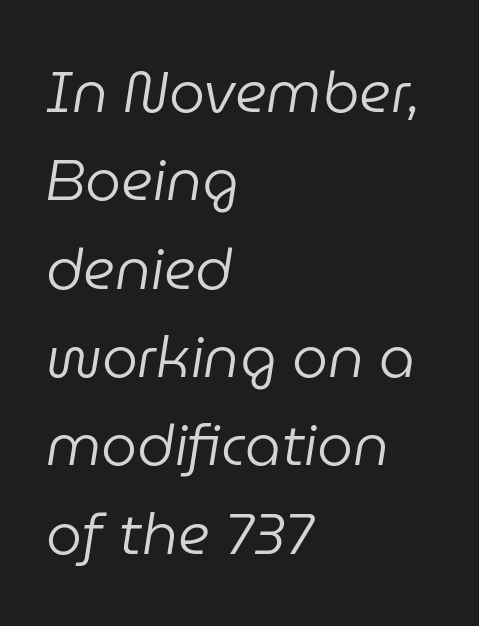
{"italic": "yes", "lean": "right", "slant_degrees": 9, "bold": "no", "weight": "regular", "width": "normal", "stroke_contrast": "low", "x_height": "medium", "monospaced": "no", "underline": "no", "align": "left", "line_spacing": "normal", "line_spacing_ratio": 1.55, "letter_spacing": "normal", "letter_spacing_em": 0.0, "glyph_px": 57}
